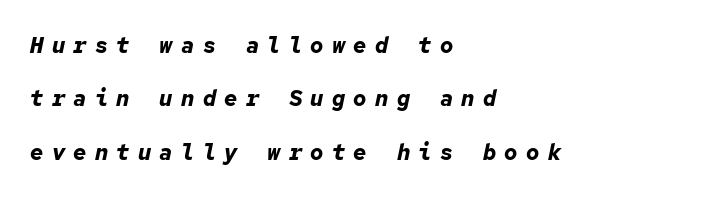
The image shows 22 px bold type, italic (leaning right); set left-aligned, loose line spacing (2.43x), unusually wide letter spacing (+0.38 em), not underlined.
